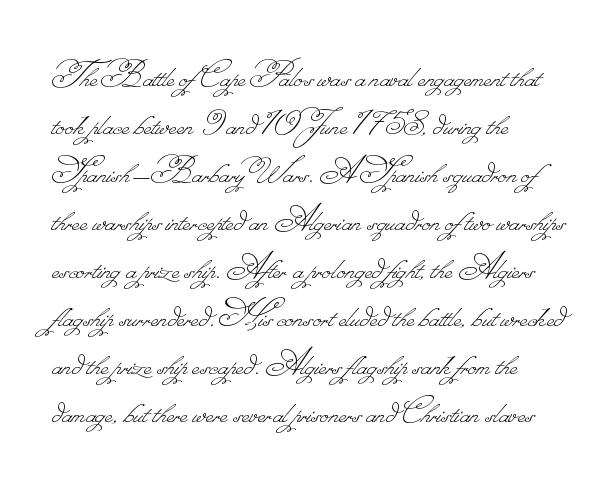
{"bold": "no", "weight": "thin", "width": "normal", "stroke_contrast": "low", "monospaced": "no", "underline": "no", "align": "left", "line_spacing_ratio": 1.2, "letter_spacing": "normal", "letter_spacing_em": 0.0, "glyph_px": 40}
